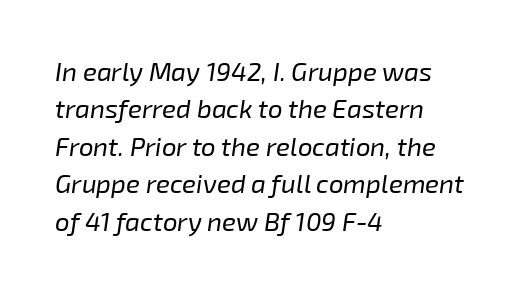
Q: Is the text bold? A: No.
Q: Is the text italic (slanted)? A: Yes, it leans right by about 8 degrees.
Q: Is the text underlined? A: No.
Q: How is the paragraph aligned? A: Left-aligned.
Q: Is the spacing between letters normal or unusually wide? A: Normal.
Q: Is the spacing between lines tight, normal or loose? A: Normal.
